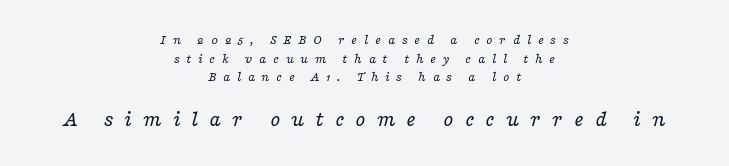
Q: Is the text bold? A: No.
Q: Is the text italic (slanted)? A: Yes, it leans right by about 16 degrees.
Q: Is the text underlined? A: No.
Q: How is the paragraph aligned? A: Centered.
Q: Is the spacing between letters normal or unusually wide? A: Unusually wide.
Q: Is the spacing between lines tight, normal or loose? A: Normal.
Q: Which block of text is set in a larger size, the first (top) or the second (bottom)? A: The second (bottom) one.
